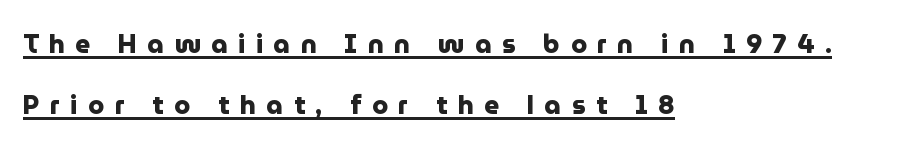
{"italic": "no", "bold": "yes", "underline": "yes", "align": "left", "line_spacing": "loose", "line_spacing_ratio": 2.34, "letter_spacing": "wide", "letter_spacing_em": 0.4, "glyph_px": 26}
